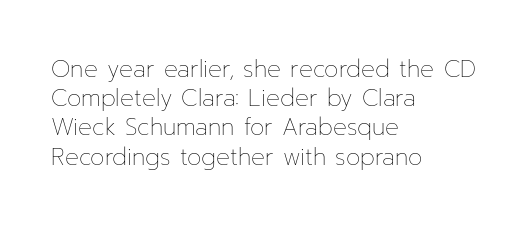
Q: Is the text bold? A: No.
Q: Is the text italic (slanted)? A: No, it is upright.
Q: Is the text underlined? A: No.
Q: How is the paragraph aligned? A: Left-aligned.
Q: Is the spacing between letters normal or unusually wide? A: Normal.
Q: Is the spacing between lines tight, normal or loose? A: Normal.
